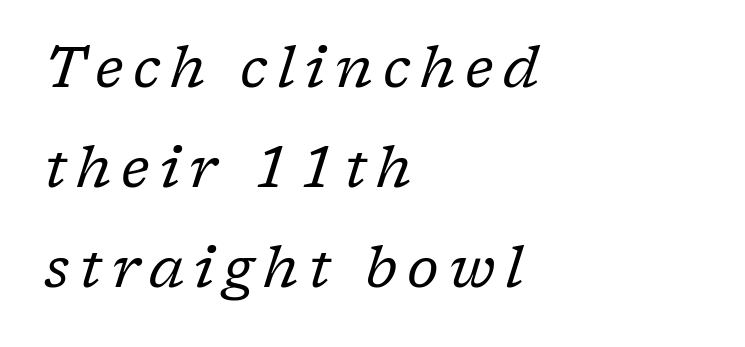
Compared with ordinary roman type, these characters are visibly tilted. Varying glyph widths throughout — classic text-font behaviour. Look at the bottom of the vertical strokes: they flare into serifs here. Left-aligned paragraph, ragged on the right. Type without underlining.
